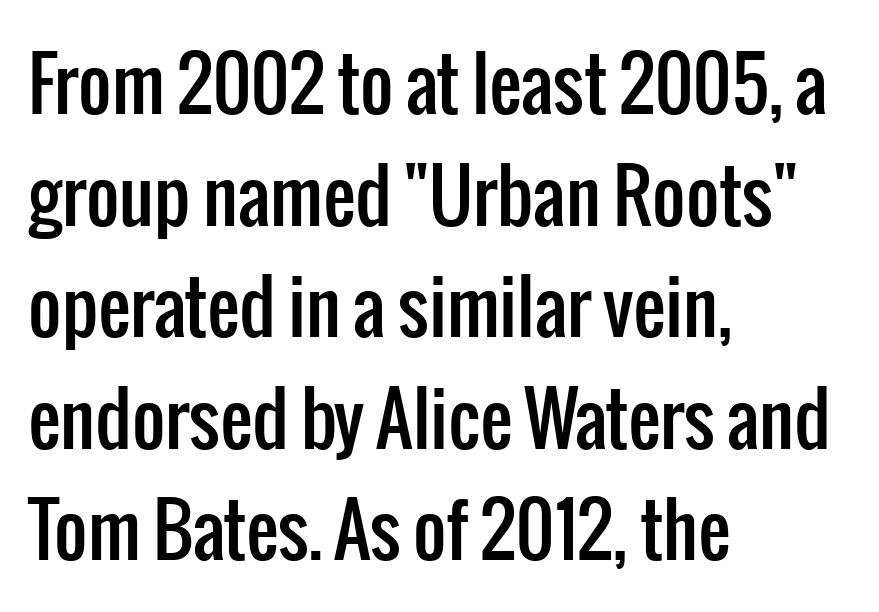
{"serif": "no", "italic": "no", "width": "condensed", "stroke_contrast": "low", "x_height": "medium", "monospaced": "no", "underline": "no", "align": "left", "line_spacing": "normal", "line_spacing_ratio": 1.55, "letter_spacing": "normal", "letter_spacing_em": 0.0, "glyph_px": 72}
